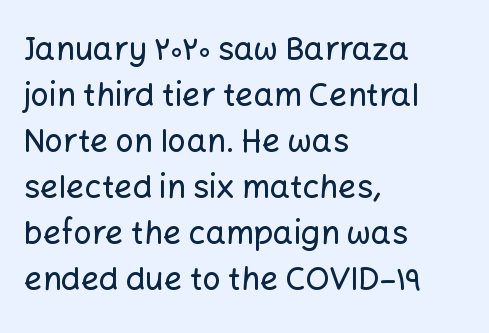
Q: Is the text italic (slanted)? A: No, it is upright.
Q: Is the typeface a serif or a sans-serif typeface? A: Sans-serif.
Q: Is the text underlined? A: No.
Q: How is the paragraph aligned? A: Left-aligned.
Q: Is the spacing between letters normal or unusually wide? A: Normal.
Q: Is the spacing between lines tight, normal or loose? A: Normal.
Q: Width (condensed, normal, or wide)? A: Normal.
Q: Stroke contrast? A: Low.
Q: x-height? A: Medium.
Q: Monospaced? A: No.
